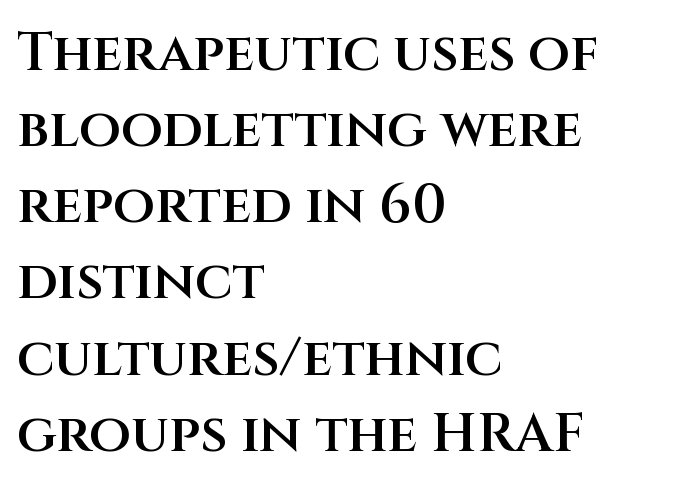
The image shows 54 px semibold sans-serif type, upright; set left-aligned, normal line spacing (1.41x), normal letter spacing, not underlined; medium stroke contrast and a large x-height.
